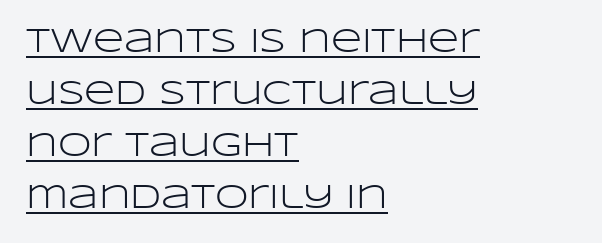
Q: Is the text bold? A: No.
Q: Is the text italic (slanted)? A: No, it is upright.
Q: Is the typeface a serif or a sans-serif typeface? A: Sans-serif.
Q: Is the text underlined? A: Yes.
Q: How is the paragraph aligned? A: Left-aligned.
Q: Is the spacing between letters normal or unusually wide? A: Normal.
Q: Is the spacing between lines tight, normal or loose? A: Normal.
Q: Width (condensed, normal, or wide)? A: Wide.
Q: Stroke contrast? A: Low.
Q: x-height? A: Large.
Q: Monospaced? A: No.
